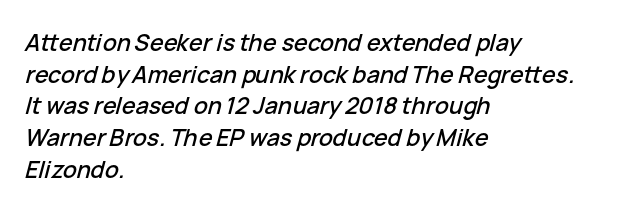
Lines of text with bare space underneath. Summary of vertical rhythm: regular, with standard interline spacing. These lines were composed using italics. Leftover space on each line is placed entirely after the last word.
